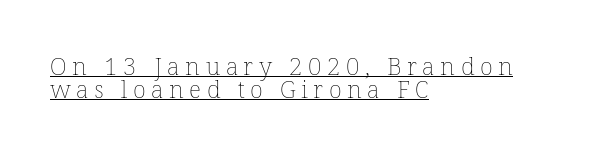
The image shows 24 px text type, upright; set left-aligned, tight line spacing (0.96x), unusually wide letter spacing (+0.23 em), underlined.
